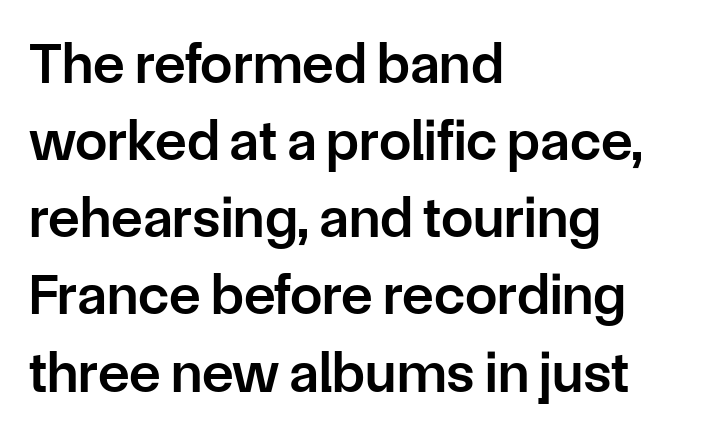
{"serif": "no", "italic": "no", "bold": "semi", "weight": "semibold", "width": "normal", "stroke_contrast": "low", "x_height": "medium", "monospaced": "no", "underline": "no", "align": "left", "line_spacing": "normal", "line_spacing_ratio": 1.33, "letter_spacing": "normal", "letter_spacing_em": 0.0, "glyph_px": 58}
